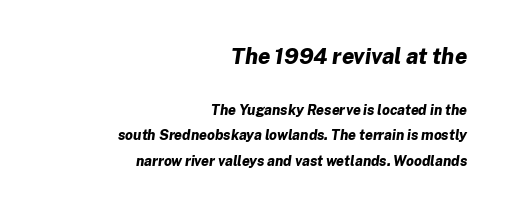
Notice how the passage keeps a crisp vertical edge on the right only. Compared with ordinary roman type, these characters are visibly tilted. Letters rest on an invisible, unmarked baseline. A typesetter would call this zero additional tracking. Plenty of ink on the page — the face is bold.
